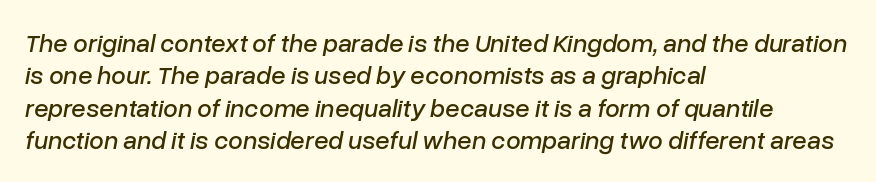
{"italic": "yes", "lean": "right", "slant_degrees": 10, "underline": "no", "align": "left", "line_spacing": "normal", "line_spacing_ratio": 1.25, "letter_spacing": "normal", "letter_spacing_em": 0.0, "glyph_px": 26}
